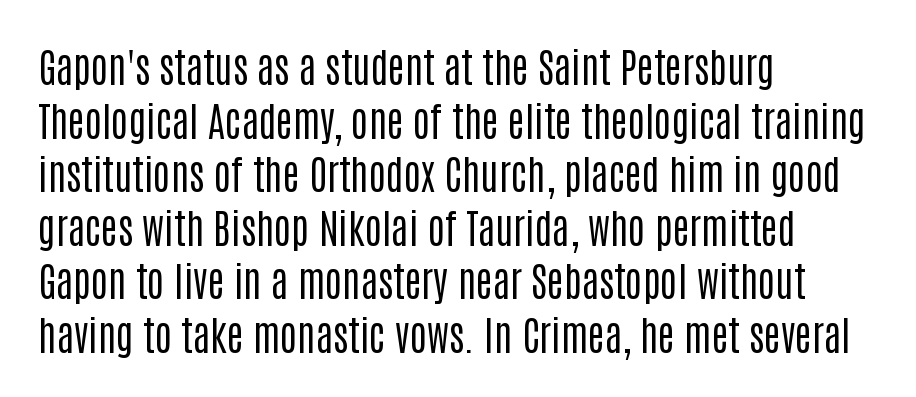
The image shows 40 px regular-weight, condensed sans-serif type, upright; set left-aligned, normal line spacing (1.34x), normal letter spacing, not underlined; low stroke contrast and a large x-height.
